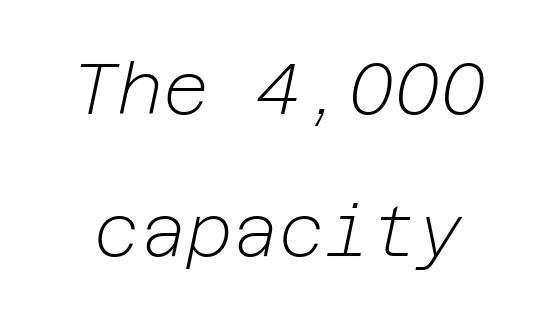
Vertically, the passage feels expansive, rows floating well apart. The specimen reads as italic at a glance. Weight: in the light-to-regular range. Anything drawn beneath the words? Only blank space. Compared with typical body copy, the letter spacing here is the same.
